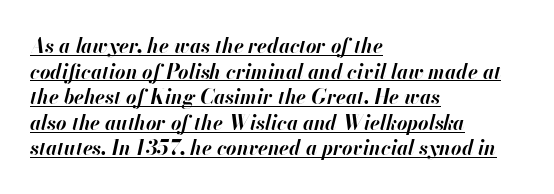
Q: Is the text bold? A: Yes.
Q: Is the text italic (slanted)? A: Yes, it leans right by about 13 degrees.
Q: Is the text underlined? A: Yes.
Q: How is the paragraph aligned? A: Left-aligned.
Q: Is the spacing between letters normal or unusually wide? A: Normal.
Q: Is the spacing between lines tight, normal or loose? A: Normal.
